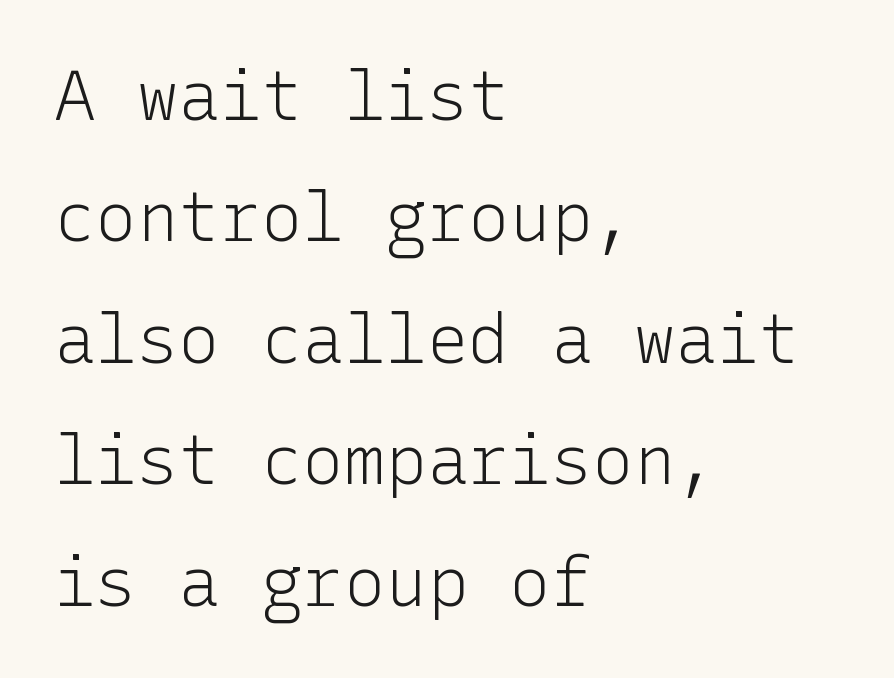
The image shows 69 px light sans-serif type, upright; set left-aligned, line spacing 1.76x, normal letter spacing, not underlined; low stroke contrast and a medium x-height.
